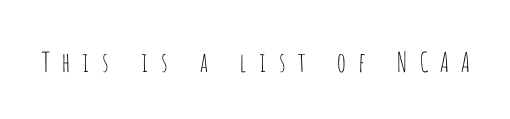
{"italic": "no", "bold": "no", "underline": "no", "letter_spacing": "wide", "letter_spacing_em": 0.39, "glyph_px": 27}
